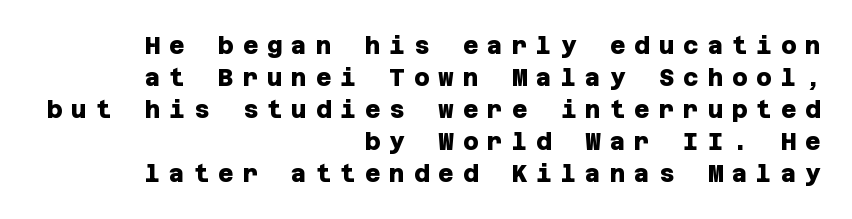
The image shows 24 px bold type; set right-aligned, normal line spacing (1.33x), unusually wide letter spacing (+0.37 em), not underlined.
